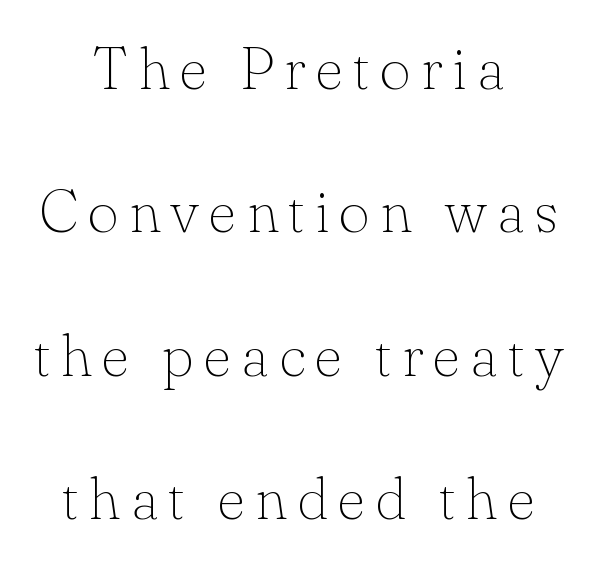
The image shows 60 px thin serif type, upright; set centered, loose line spacing (2.39x), not underlined; low stroke contrast and a small x-height.
